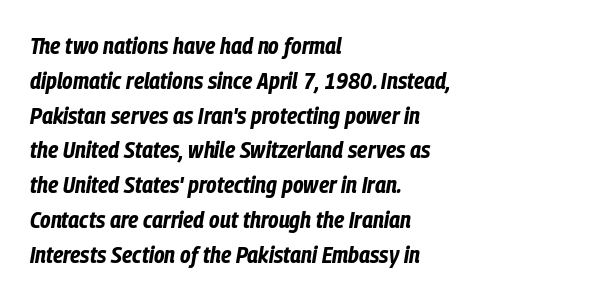
Q: Is the text bold? A: Yes.
Q: Is the text italic (slanted)? A: Yes, it leans right by about 9 degrees.
Q: Is the text underlined? A: No.
Q: How is the paragraph aligned? A: Left-aligned.
Q: Is the spacing between letters normal or unusually wide? A: Normal.
Q: Is the spacing between lines tight, normal or loose? A: Normal.
